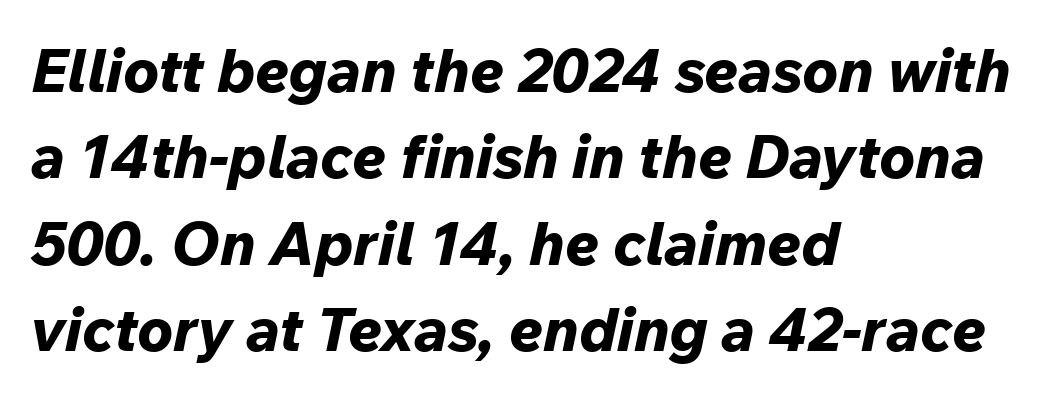
Q: Is the text bold? A: Yes.
Q: Is the text italic (slanted)? A: Yes, it leans right by about 12 degrees.
Q: Is the text underlined? A: No.
Q: How is the paragraph aligned? A: Left-aligned.
Q: Is the spacing between letters normal or unusually wide? A: Normal.
Q: Is the spacing between lines tight, normal or loose? A: Normal.
Q: Width (condensed, normal, or wide)? A: Normal.
Q: Stroke contrast? A: Low.
Q: x-height? A: Medium.
Q: Monospaced? A: No.
